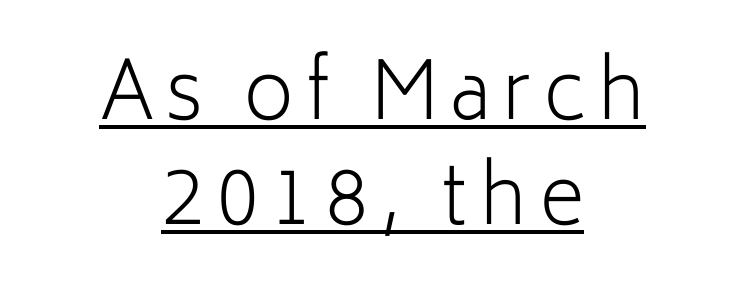
{"serif": "no", "italic": "no", "bold": "no", "weight": "light", "width": "normal", "stroke_contrast": "low", "x_height": "medium", "monospaced": "no", "underline": "yes", "align": "center", "line_spacing": "normal", "line_spacing_ratio": 1.33, "glyph_px": 79}
